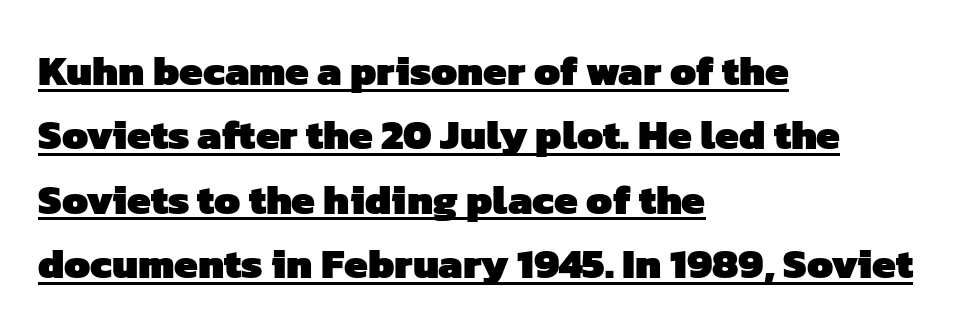
Q: Is the text bold? A: Yes.
Q: Is the typeface a serif or a sans-serif typeface? A: Sans-serif.
Q: Is the text underlined? A: Yes.
Q: How is the paragraph aligned? A: Left-aligned.
Q: Is the spacing between letters normal or unusually wide? A: Normal.
Q: Is the spacing between lines tight, normal or loose? A: Normal.
Q: Width (condensed, normal, or wide)? A: Normal.
Q: Stroke contrast? A: Low.
Q: x-height? A: Medium.
Q: Monospaced? A: No.
